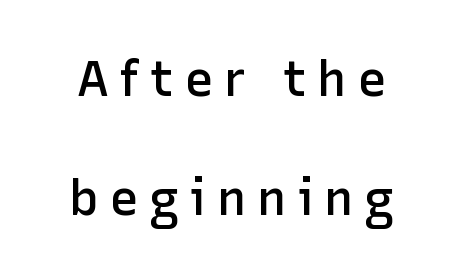
Unlike italic type, these characters show no tilt at all. Here the glyphs are tracked loosely, breaking word shapes into spaced letters. Unmarked baselines from the first word to the last. The letters advance in unequal steps, a hallmark of proportional type.
